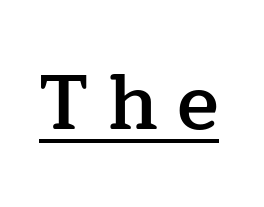
{"serif": "yes", "italic": "no", "bold": "semi", "weight": "semibold", "width": "normal", "stroke_contrast": "low", "x_height": "medium", "monospaced": "no", "underline": "yes", "letter_spacing": "wide", "letter_spacing_em": 0.24, "glyph_px": 78}
